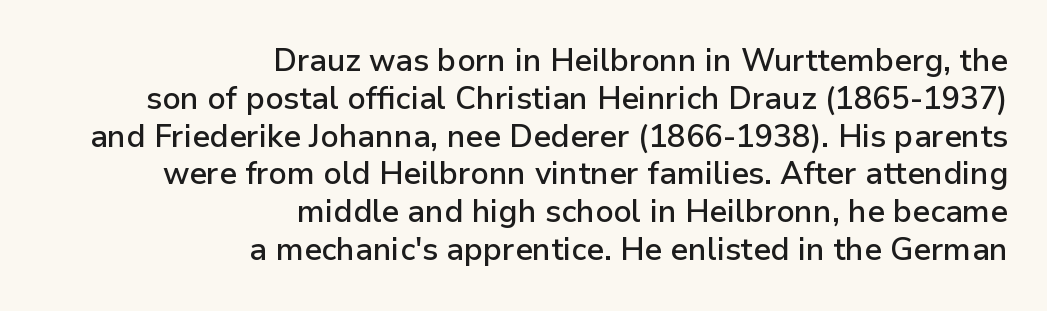
{"serif": "no", "italic": "no", "bold": "semi", "weight": "semibold", "width": "normal", "stroke_contrast": "low", "x_height": "medium", "monospaced": "no", "underline": "no", "align": "right", "line_spacing_ratio": 1.22, "letter_spacing": "normal", "letter_spacing_em": 0.0, "glyph_px": 31}
